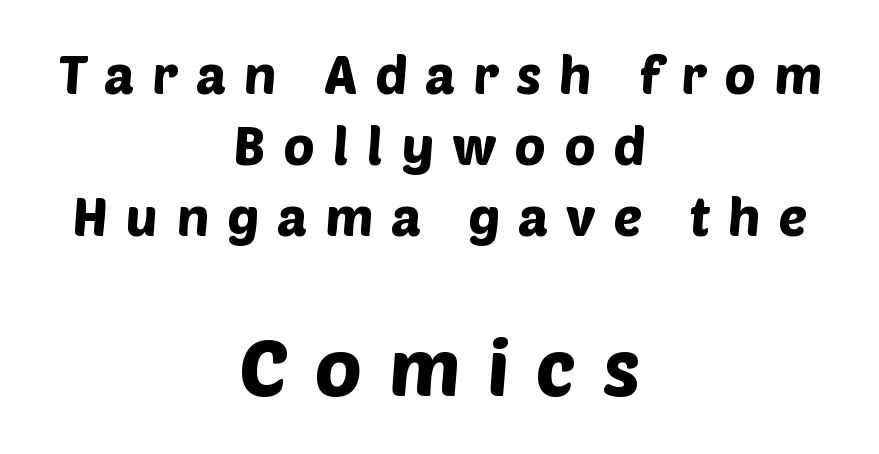
{"serif": "no", "width": "normal", "stroke_contrast": "low", "x_height": "large", "monospaced": "no", "underline": "no", "align": "center", "line_spacing": "normal", "line_spacing_ratio": 1.34, "letter_spacing": "wide", "letter_spacing_em": 0.34, "larger_block": "second", "size_ratio": 1.49, "glyph_px": 79}
